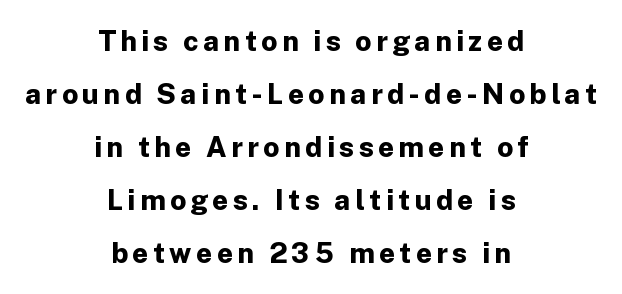
Q: Is the text bold? A: Yes.
Q: Is the text italic (slanted)? A: No, it is upright.
Q: Is the typeface a serif or a sans-serif typeface? A: Sans-serif.
Q: Is the text underlined? A: No.
Q: How is the paragraph aligned? A: Centered.
Q: Width (condensed, normal, or wide)? A: Normal.
Q: Stroke contrast? A: Low.
Q: x-height? A: Medium.
Q: Monospaced? A: No.
